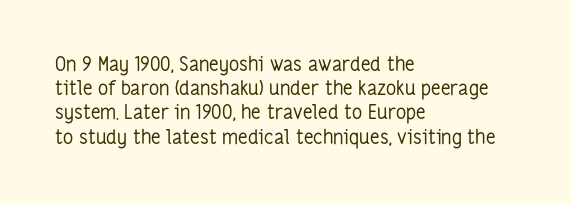
{"italic": "no", "bold": "no", "underline": "no", "align": "left", "line_spacing_ratio": 1.21, "letter_spacing": "normal", "letter_spacing_em": 0.0, "glyph_px": 20}
